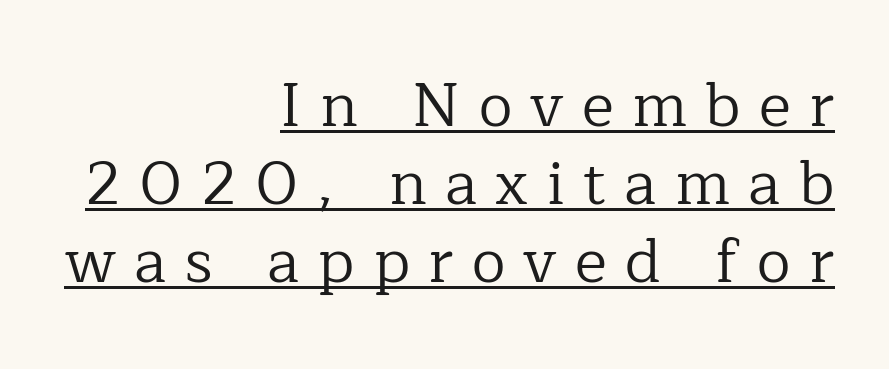
Q: Is the text bold? A: No.
Q: Is the text italic (slanted)? A: No, it is upright.
Q: Is the typeface a serif or a sans-serif typeface? A: Serif.
Q: Is the text underlined? A: Yes.
Q: How is the paragraph aligned? A: Right-aligned.
Q: Is the spacing between letters normal or unusually wide? A: Unusually wide.
Q: Is the spacing between lines tight, normal or loose? A: Normal.
Q: Width (condensed, normal, or wide)? A: Normal.
Q: Stroke contrast? A: Low.
Q: x-height? A: Medium.
Q: Monospaced? A: No.
